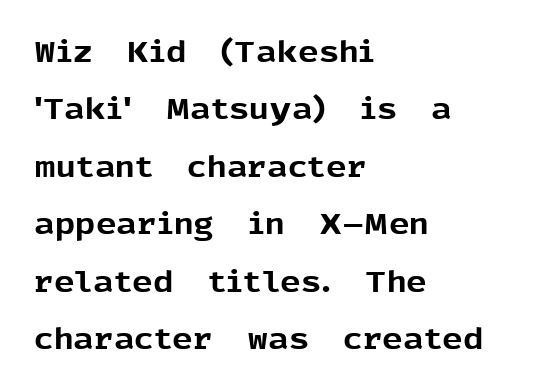
Q: Is the text bold? A: Yes.
Q: Is the text italic (slanted)? A: No, it is upright.
Q: Is the typeface a serif or a sans-serif typeface? A: Sans-serif.
Q: Is the text underlined? A: No.
Q: How is the paragraph aligned? A: Left-aligned.
Q: Is the spacing between letters normal or unusually wide? A: Normal.
Q: Is the spacing between lines tight, normal or loose? A: Loose.
Q: Width (condensed, normal, or wide)? A: Normal.
Q: x-height? A: Medium.
Q: Monospaced? A: No.
